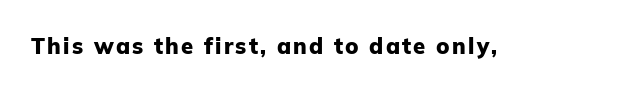
Weight check: bold — yes, fully. Rule under the text: the space is simply empty. Quick note: not italic, upright.
